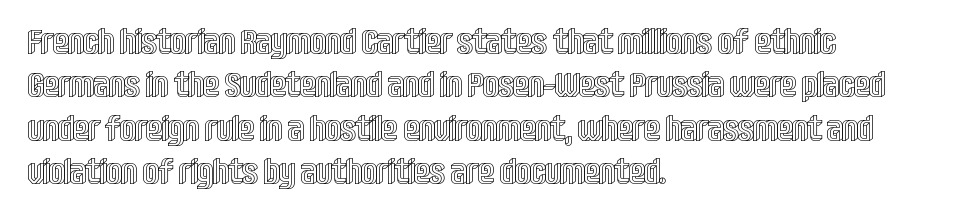
{"italic": "no", "width": "condensed", "x_height": "large", "monospaced": "no", "underline": "no", "align": "left", "line_spacing_ratio": 1.24, "letter_spacing": "normal", "letter_spacing_em": 0.0, "glyph_px": 35}
